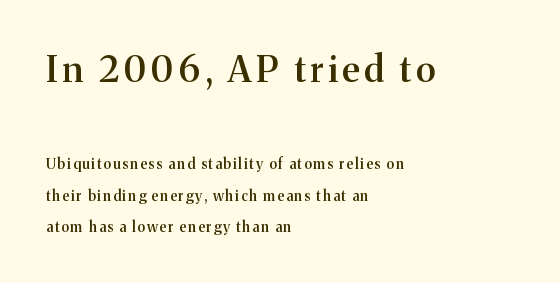
{"serif": "yes", "italic": "no", "bold": "semi", "weight": "semibold", "width": "normal", "stroke_contrast": "medium", "x_height": "medium", "monospaced": "no", "underline": "no", "align": "left", "line_spacing": "loose", "line_spacing_ratio": 2.24, "larger_block": "first", "size_ratio": 2.57, "glyph_px": 36}
